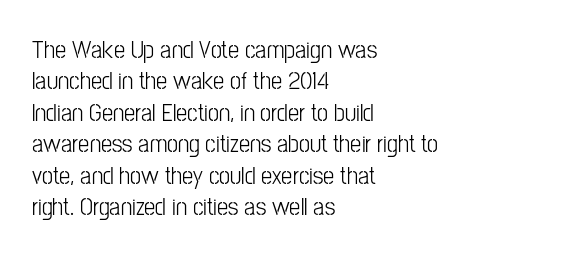
No letter is thick-stroked: the sample isn't bold. This is roman type, the default non-slanted kind. One glance says typical: line gaps are just what's usual. Plain, unruled lines of type. This sample is left-justified, so line endings fall wherever the words run out.
